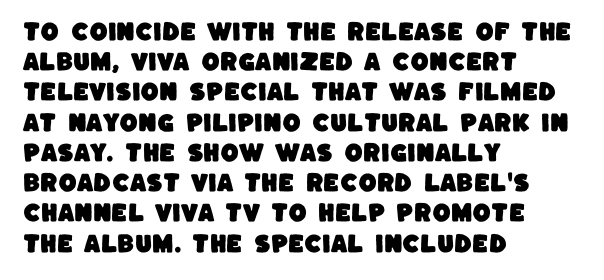
Q: Is the text underlined? A: No.
Q: How is the paragraph aligned? A: Left-aligned.
Q: Is the spacing between letters normal or unusually wide? A: Normal.
Q: Is the spacing between lines tight, normal or loose? A: Normal.
